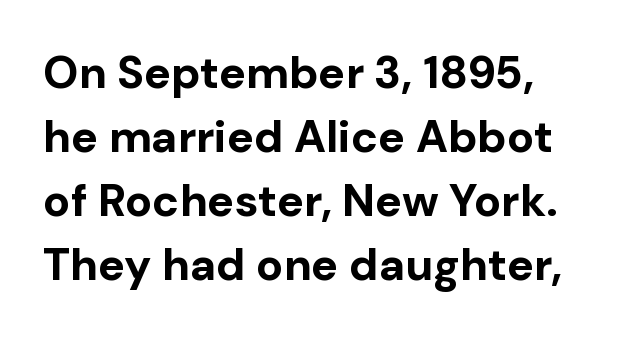
{"serif": "no", "italic": "no", "bold": "yes", "weight": "bold", "width": "normal", "stroke_contrast": "low", "x_height": "medium", "monospaced": "no", "underline": "no", "line_spacing": "normal", "line_spacing_ratio": 1.42, "letter_spacing": "normal", "letter_spacing_em": 0.0, "glyph_px": 45}
